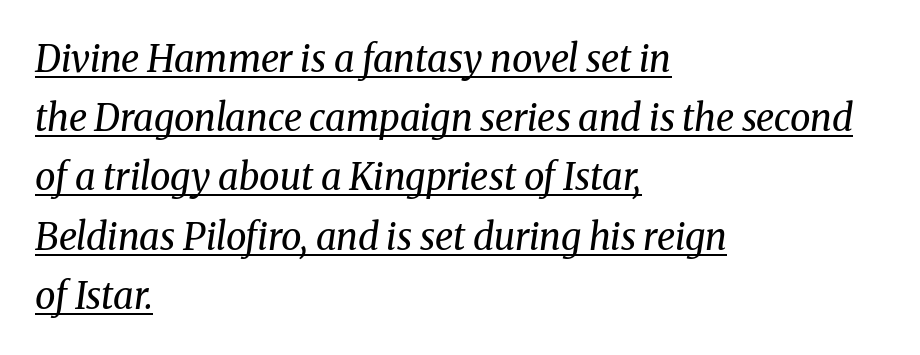
Q: Is the text bold? A: No.
Q: Is the text italic (slanted)? A: Yes, it leans right by about 8 degrees.
Q: Is the typeface a serif or a sans-serif typeface? A: Serif.
Q: Is the text underlined? A: Yes.
Q: How is the paragraph aligned? A: Left-aligned.
Q: Is the spacing between letters normal or unusually wide? A: Normal.
Q: Is the spacing between lines tight, normal or loose? A: Normal.
Q: Width (condensed, normal, or wide)? A: Normal.
Q: Stroke contrast? A: Medium.
Q: x-height? A: Medium.
Q: Monospaced? A: No.
